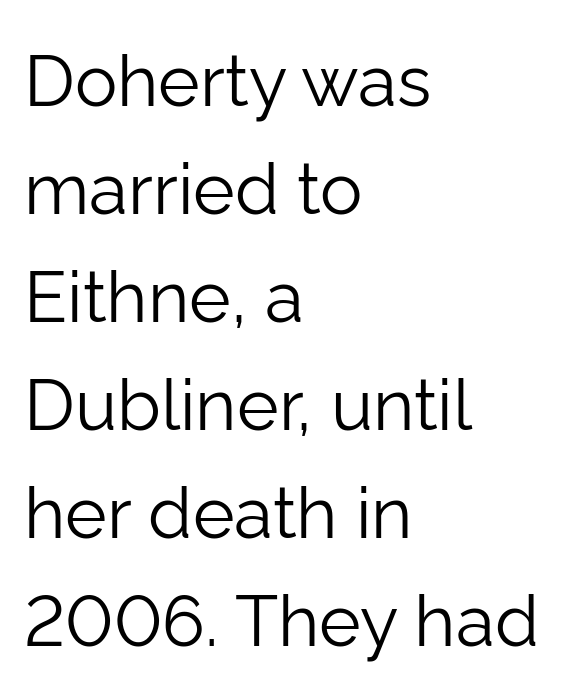
Quick note: underline off. Leading matches the norm, producing a regular column. These glyphs show unthickened strokes, regular width or finer. Unlike a traditional serif, this face leaves its strokes unadorned.
